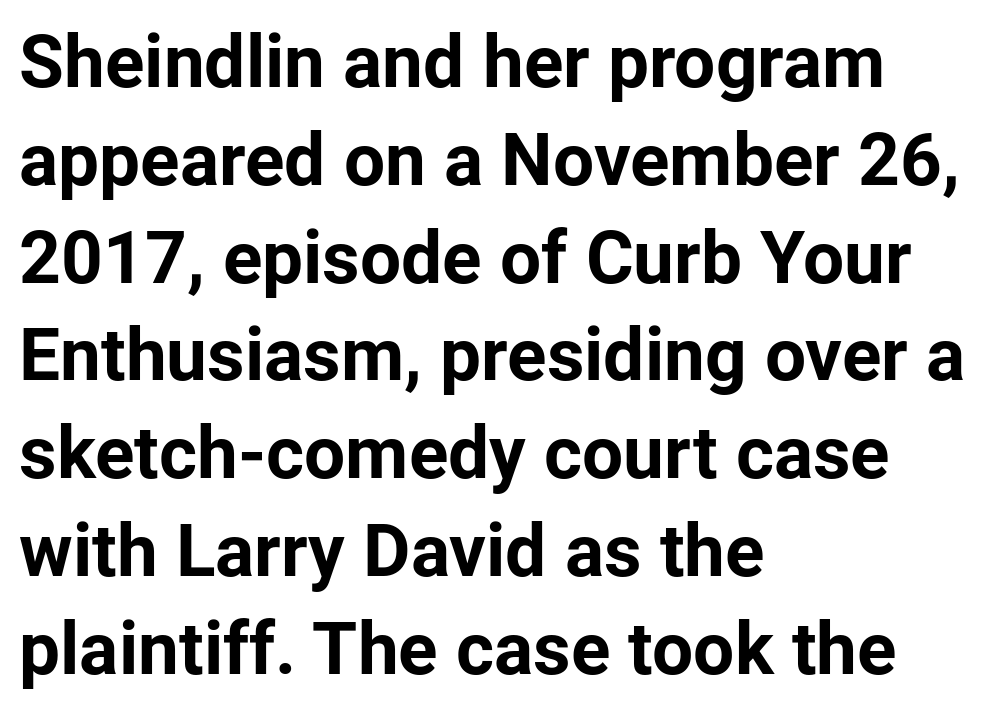
The glyphs in this specimen are sans serif. Notice how descenders clear the ascenders below comfortably — that's standard leading. The baseline area is clear. The passage shown has conventional tracking throughout. Proportional: the letters do not fall into vertical columns. Visually the block forms a straight wall on the left and a jagged coastline on the right.
